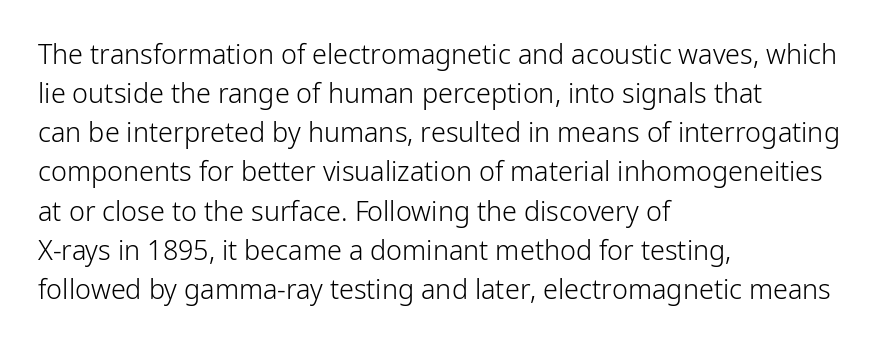
Q: Is the text bold? A: No.
Q: Is the text italic (slanted)? A: No, it is upright.
Q: Is the text underlined? A: No.
Q: How is the paragraph aligned? A: Left-aligned.
Q: Is the spacing between letters normal or unusually wide? A: Normal.
Q: Is the spacing between lines tight, normal or loose? A: Normal.
